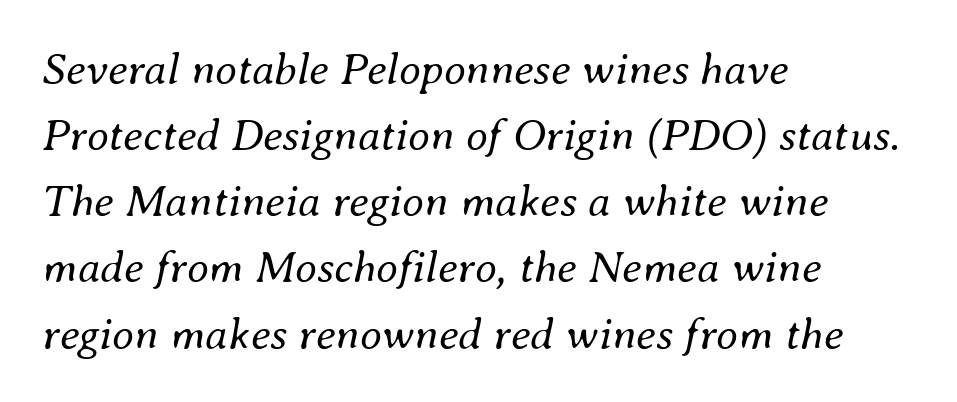
{"italic": "yes", "lean": "right", "slant_degrees": 8, "bold": "no", "weight": "regular", "width": "normal", "stroke_contrast": "medium", "x_height": "small", "monospaced": "no", "underline": "no", "align": "left", "line_spacing": "normal", "line_spacing_ratio": 1.47, "letter_spacing": "normal", "letter_spacing_em": 0.0, "glyph_px": 45}
